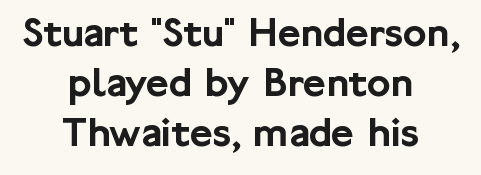
{"serif": "no", "italic": "no", "width": "normal", "stroke_contrast": "low", "x_height": "medium", "monospaced": "no", "underline": "no", "align": "center", "line_spacing": "tight", "line_spacing_ratio": 1.14, "letter_spacing": "normal", "letter_spacing_em": 0.0, "glyph_px": 44}
